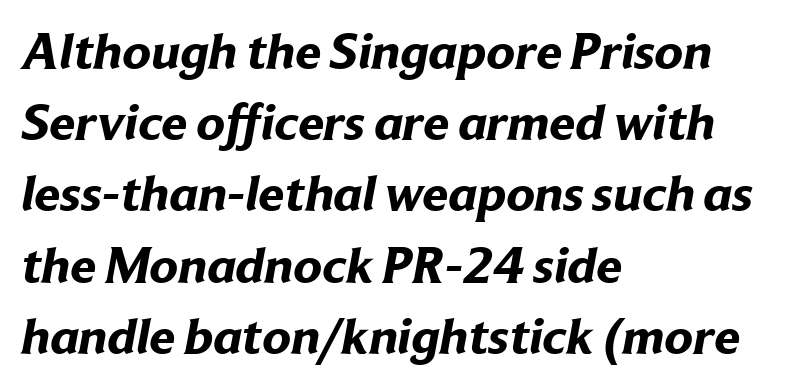
The image shows 52 px bold sans-serif type; set left-aligned, normal line spacing (1.37x), normal letter spacing, not underlined; low stroke contrast and a medium x-height.
